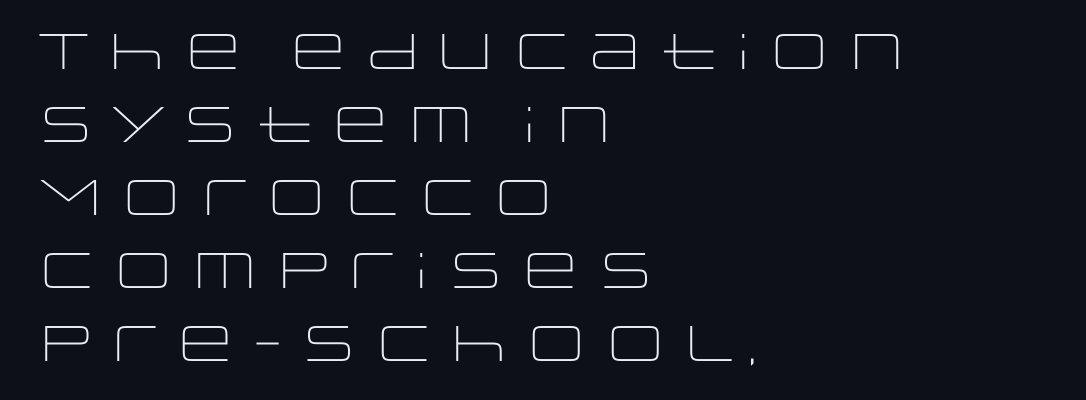
{"serif": "no", "italic": "no", "bold": "no", "weight": "light", "width": "wide", "stroke_contrast": "low", "x_height": "large", "monospaced": "no", "underline": "no", "align": "left", "line_spacing": "normal", "line_spacing_ratio": 1.46, "letter_spacing": "normal", "letter_spacing_em": 0.0, "glyph_px": 50}
